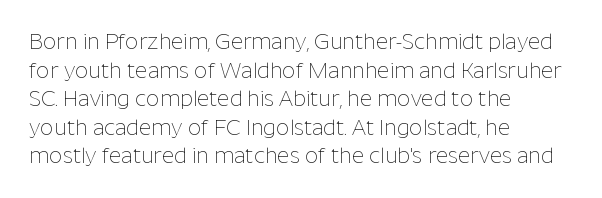
{"italic": "no", "bold": "no", "underline": "no", "align": "left", "line_spacing": "normal", "line_spacing_ratio": 1.36, "letter_spacing": "normal", "letter_spacing_em": 0.0, "glyph_px": 21}
